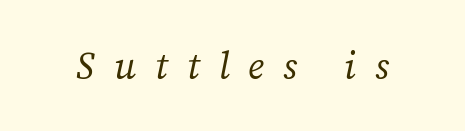
{"serif": "yes", "italic": "yes", "lean": "right", "slant_degrees": 12, "bold": "no", "weight": "regular", "width": "normal", "stroke_contrast": "medium", "x_height": "medium", "monospaced": "no", "underline": "no", "letter_spacing": "wide", "letter_spacing_em": 0.5, "glyph_px": 38}
